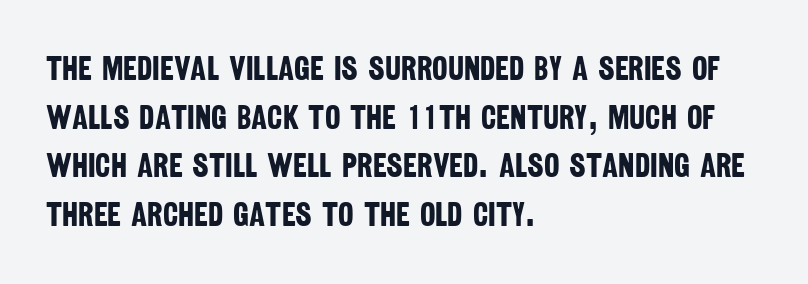
The image shows 33 px bold, condensed sans-serif type; set left-aligned, normal line spacing (1.47x), normal letter spacing, not underlined; low stroke contrast and a large x-height.
